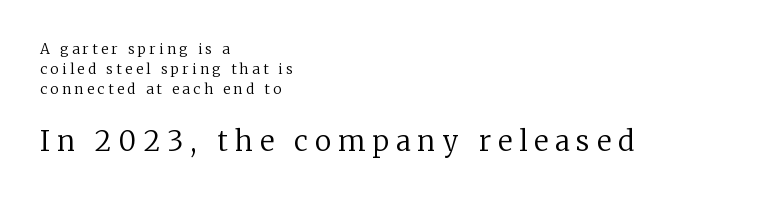
{"serif": "yes", "italic": "no", "bold": "no", "weight": "regular", "width": "normal", "stroke_contrast": "low", "x_height": "medium", "monospaced": "no", "underline": "no", "align": "left", "line_spacing": "normal", "line_spacing_ratio": 1.44, "letter_spacing": "wide", "letter_spacing_em": 0.25, "larger_block": "second", "size_ratio": 2.0, "glyph_px": 28}
